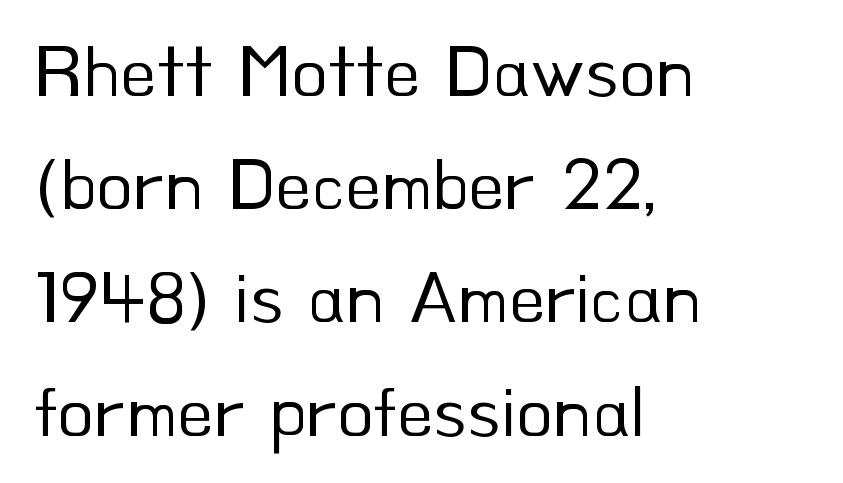
Q: Is the text bold? A: No.
Q: Is the text italic (slanted)? A: No, it is upright.
Q: Is the typeface a serif or a sans-serif typeface? A: Sans-serif.
Q: Is the text underlined? A: No.
Q: How is the paragraph aligned? A: Left-aligned.
Q: Is the spacing between letters normal or unusually wide? A: Normal.
Q: Is the spacing between lines tight, normal or loose? A: Normal.
Q: Width (condensed, normal, or wide)? A: Normal.
Q: Stroke contrast? A: Low.
Q: x-height? A: Small.
Q: Monospaced? A: No.
